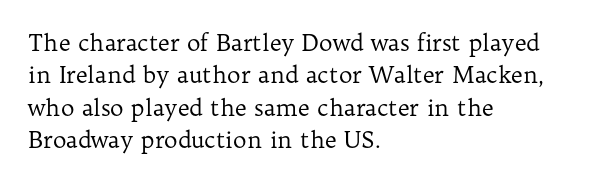
The image shows 23 px text type, upright; set left-aligned, normal line spacing (1.41x), normal letter spacing, not underlined.
